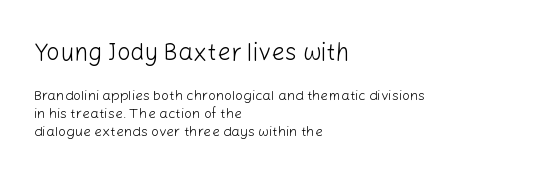
On a weight scale, this lands at 450 or below. The leading is moderate, giving the passage an even texture. Characters remain perfectly vertical along every line. Each row of text sits above clean, open space. Casual observation: everything's shoved over to the left. Here the first block reads like a headline and the second like body copy.
